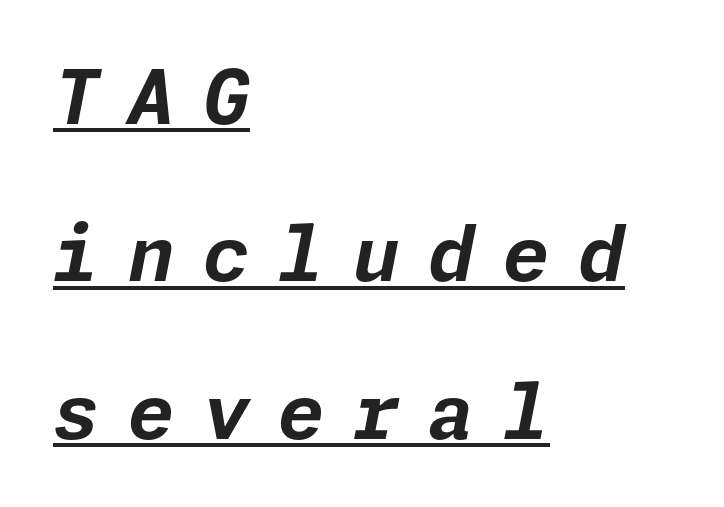
Caption: expanded tracking, letters set apart. Layout note: lines flush left. The axis of the letterforms is tilted away from vertical. Successive baselines arrive slowly, with a big drop between each.
